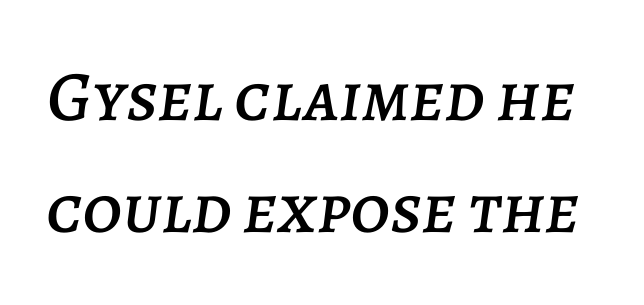
Q: Is the text italic (slanted)? A: Yes, it leans right by about 7 degrees.
Q: Is the text underlined? A: No.
Q: Is the spacing between letters normal or unusually wide? A: Normal.
Q: Is the spacing between lines tight, normal or loose? A: Normal.
Q: Width (condensed, normal, or wide)? A: Normal.
Q: Stroke contrast? A: Low.
Q: x-height? A: Large.
Q: Monospaced? A: No.
